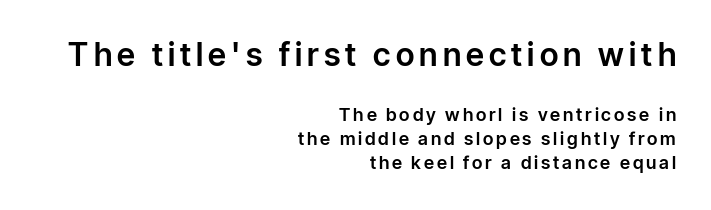
{"serif": "no", "italic": "no", "width": "normal", "stroke_contrast": "low", "x_height": "medium", "monospaced": "no", "underline": "no", "align": "right", "line_spacing": "normal", "line_spacing_ratio": 1.33, "larger_block": "first", "size_ratio": 1.78, "glyph_px": 32}
